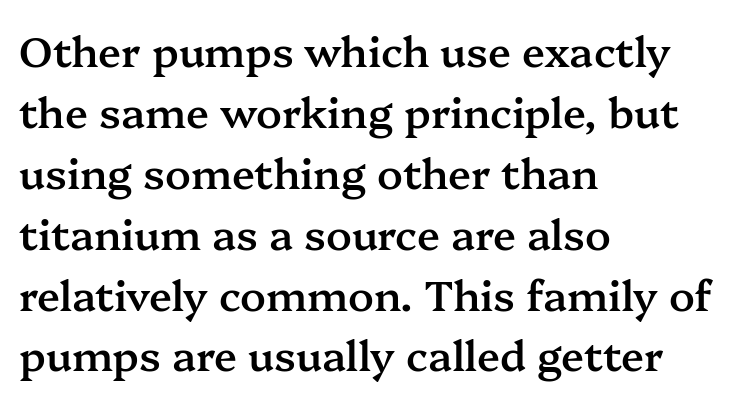
The image shows 42 px semibold serif type, upright; set left-aligned, normal line spacing (1.45x), normal letter spacing, not underlined; medium stroke contrast and a medium x-height.
